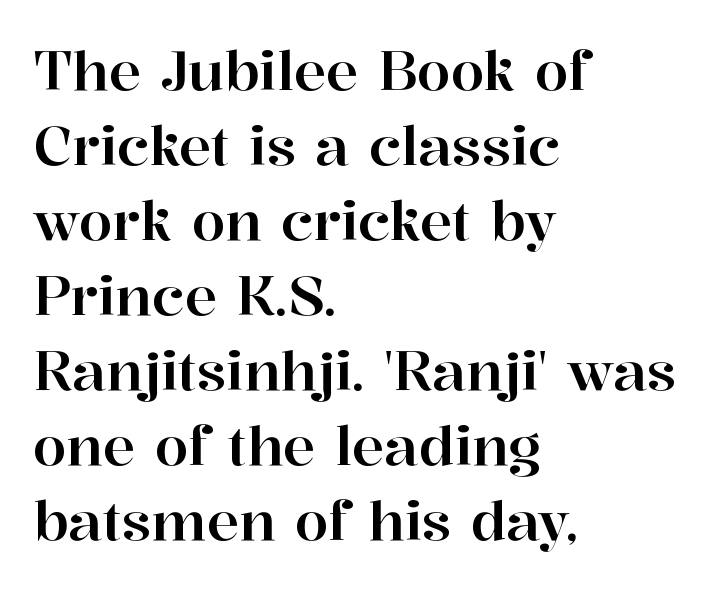
The image shows 54 px serif type, upright; set left-aligned, normal line spacing (1.39x), normal letter spacing, not underlined; high stroke contrast and a medium x-height.
